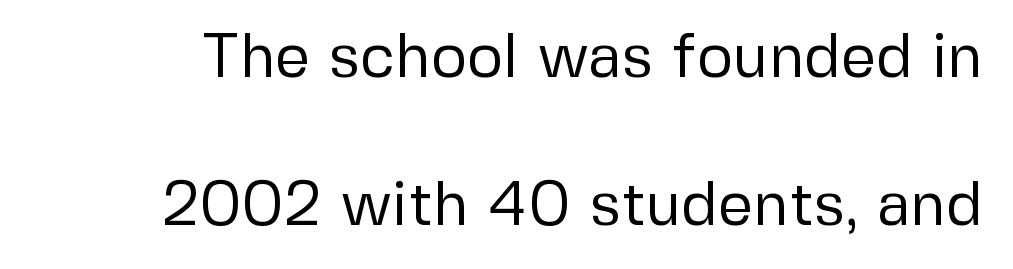
Ordinary non-slanted type is in use. These lines keep a tight, regular rhythm from letter to letter. Font category for this specimen: sans-serif. The block of text is sparse from top to bottom, with ample space between rows. A typesetter would call this proportional, since set widths differ per character. Nothing heavy about these letters — not bold at all.
